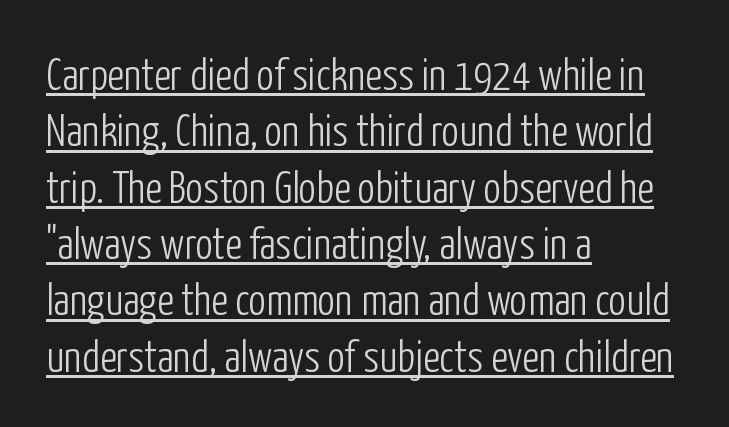
{"serif": "no", "italic": "no", "bold": "no", "weight": "light", "width": "condensed", "stroke_contrast": "low", "x_height": "medium", "monospaced": "no", "underline": "yes", "align": "left", "line_spacing": "normal", "line_spacing_ratio": 1.28, "letter_spacing": "normal", "letter_spacing_em": 0.0, "glyph_px": 44}
